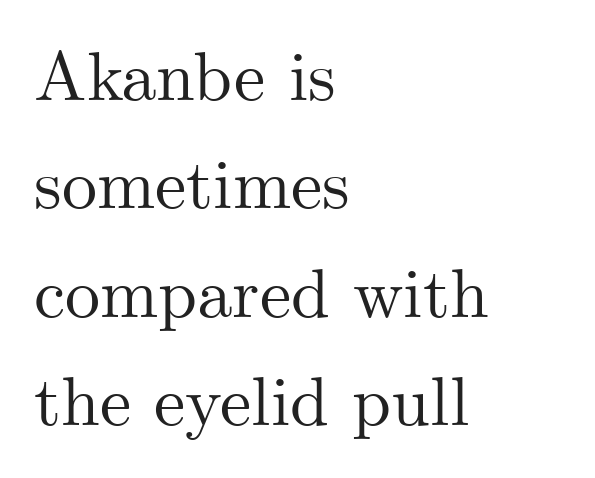
{"serif": "yes", "italic": "no", "width": "normal", "stroke_contrast": "medium", "x_height": "small", "monospaced": "no", "underline": "no", "align": "left", "line_spacing": "normal", "line_spacing_ratio": 1.55, "letter_spacing": "normal", "letter_spacing_em": 0.0, "glyph_px": 70}
